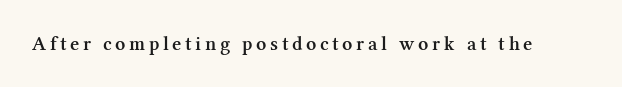
The image shows 20 px text type, upright; set not underlined.
